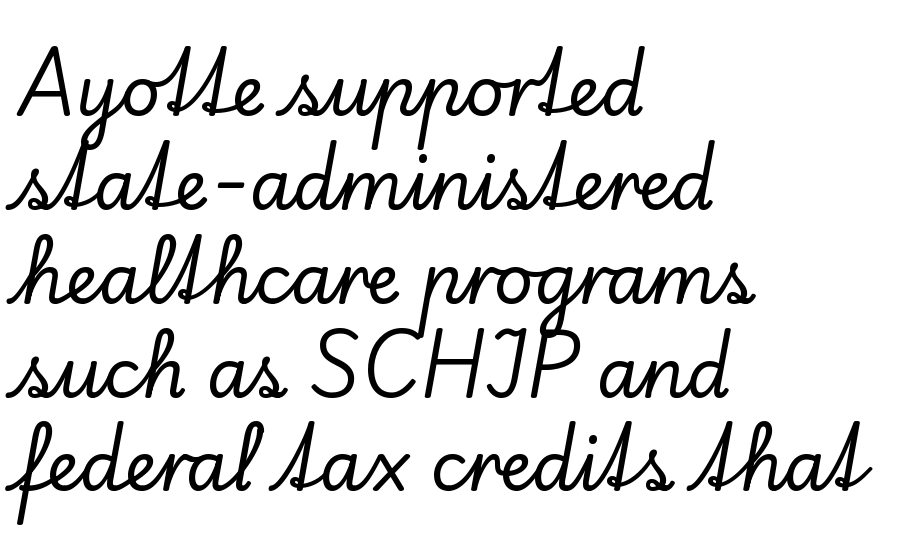
The image shows 69 px serif type; set left-aligned, normal line spacing (1.36x), normal letter spacing, not underlined; low stroke contrast and a small x-height.
